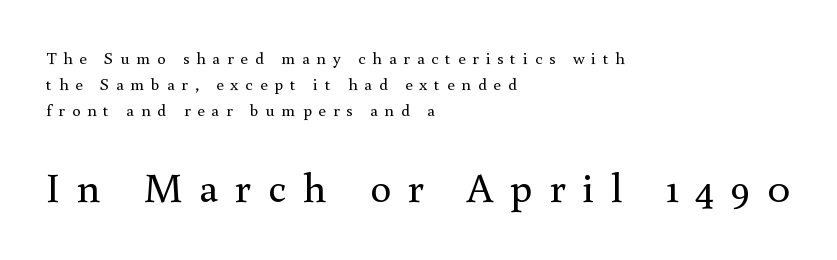
{"serif": "yes", "italic": "no", "bold": "no", "weight": "regular", "width": "normal", "x_height": "small", "monospaced": "no", "underline": "no", "align": "left", "line_spacing": "normal", "line_spacing_ratio": 1.53, "letter_spacing": "wide", "letter_spacing_em": 0.4, "larger_block": "second", "size_ratio": 2.47, "glyph_px": 42}
